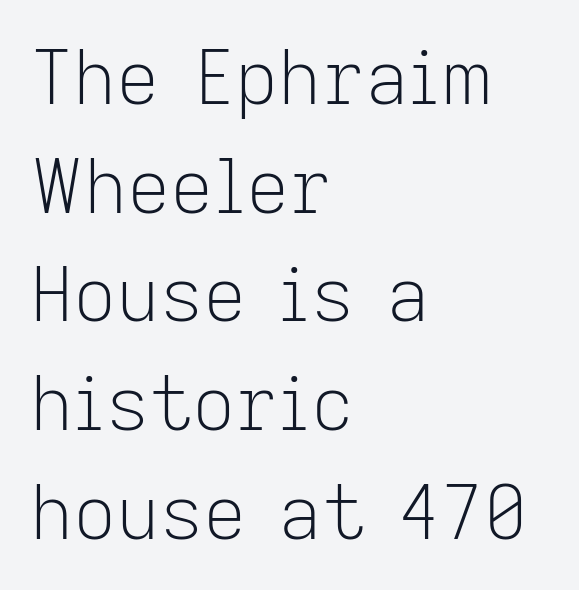
{"serif": "no", "italic": "no", "bold": "no", "weight": "light", "width": "normal", "stroke_contrast": "low", "x_height": "medium", "monospaced": "no", "underline": "no", "align": "left", "line_spacing": "normal", "line_spacing_ratio": 1.45, "letter_spacing": "normal", "letter_spacing_em": 0.0, "glyph_px": 75}
